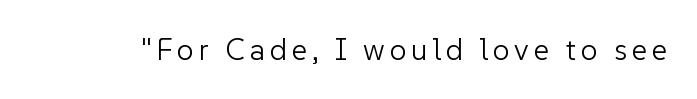
{"serif": "no", "italic": "no", "bold": "no", "weight": "light", "width": "normal", "stroke_contrast": "low", "x_height": "medium", "monospaced": "no", "underline": "no", "glyph_px": 30}
